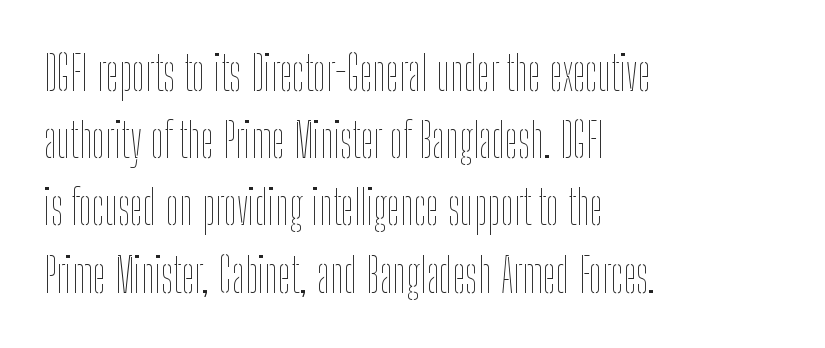
Q: Is the text bold? A: No.
Q: Is the text italic (slanted)? A: No, it is upright.
Q: Is the text underlined? A: No.
Q: How is the paragraph aligned? A: Left-aligned.
Q: Is the spacing between letters normal or unusually wide? A: Normal.
Q: Is the spacing between lines tight, normal or loose? A: Normal.
Q: Width (condensed, normal, or wide)? A: Condensed.
Q: Stroke contrast? A: Low.
Q: x-height? A: Medium.
Q: Monospaced? A: No.
